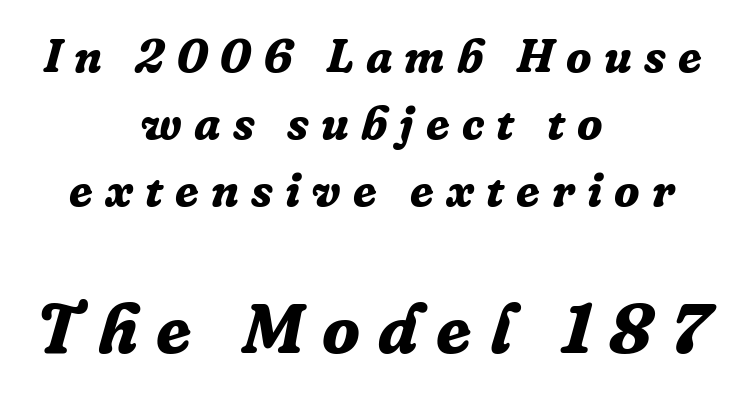
Leftover space on each line is divided equally before and after the words. Character size in the trailing block exceeds that of the leading block. Caption: expanded tracking, letters set apart. Heavy-handed strokes throughout: this text is bold.
